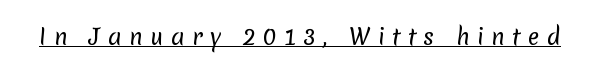
Q: Is the text bold? A: No.
Q: Is the text underlined? A: Yes.
Q: Is the spacing between letters normal or unusually wide? A: Unusually wide.
